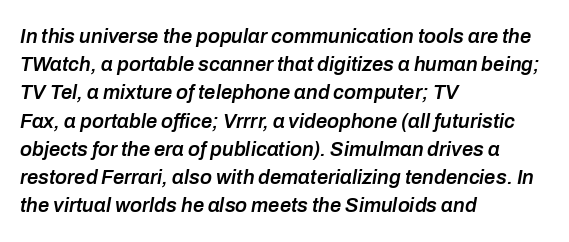
{"italic": "yes", "lean": "right", "slant_degrees": 10, "bold": "semi", "underline": "no", "align": "left", "line_spacing": "normal", "line_spacing_ratio": 1.41, "letter_spacing": "normal", "letter_spacing_em": 0.0, "glyph_px": 20}
